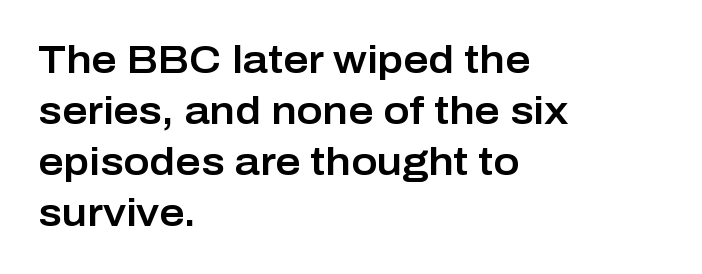
Look at the tracking — it's just the regular setting, nothing added. Line starts are locked; line ends wander. The passage shown is typeset with a sans-serif family. Words float on clear page, feet unadorned. Each letter keeps its own natural width here, so spacing adapts to shape.
